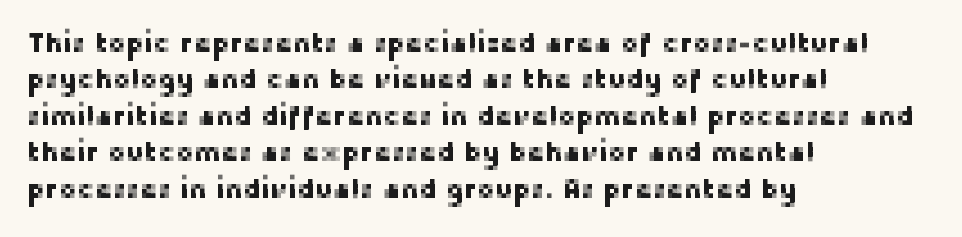
Q: Is the text italic (slanted)? A: No, it is upright.
Q: Is the text underlined? A: No.
Q: How is the paragraph aligned? A: Left-aligned.
Q: Is the spacing between letters normal or unusually wide? A: Normal.
Q: Is the spacing between lines tight, normal or loose? A: Normal.
